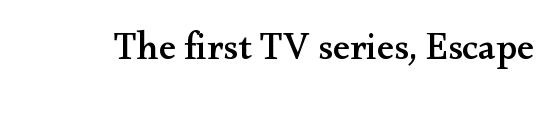
Q: Is the text italic (slanted)? A: No, it is upright.
Q: Is the typeface a serif or a sans-serif typeface? A: Serif.
Q: Is the text underlined? A: No.
Q: Is the spacing between letters normal or unusually wide? A: Normal.
Q: Width (condensed, normal, or wide)? A: Wide.
Q: Stroke contrast? A: Medium.
Q: x-height? A: Small.
Q: Monospaced? A: No.
